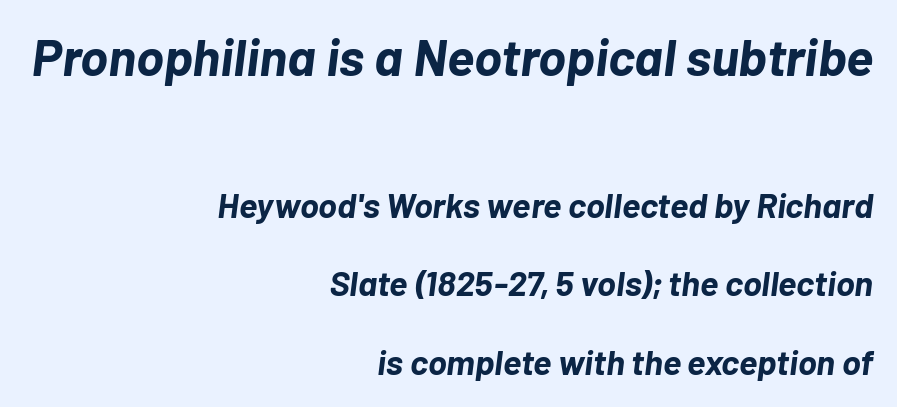
The face used here has a pronounced slope to its letters. Has an underline been added? It has not. Tracking value appears to be zero — textbook default spacing. Large over small — that's the arrangement of the two blocks here. Does the copy run flush right? Yes — the right margin is perfectly even. Is this a fixed-width face? No — the glyphs have proportional, varying widths.
